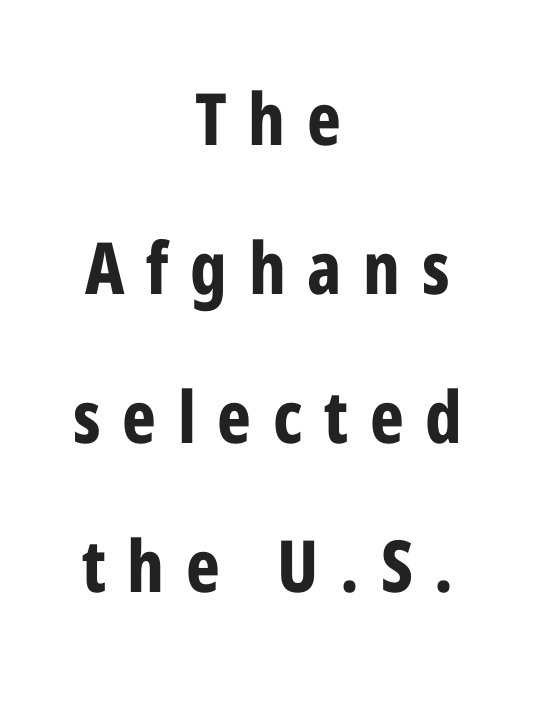
Someone cranked the tracking dial way up on this one. A student would call this center alignment; a typographer would say set centered. Typographically, this falls in the sans-serif category. Check the space under the baseline: it is left empty. A typesetter would mark this as roman, not italic.
